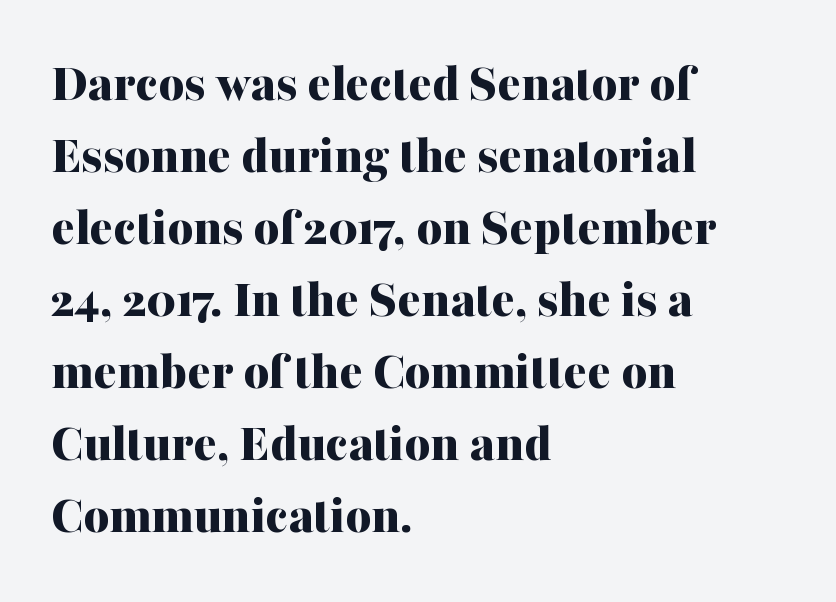
Compared with an ordinary text face, these strokes are far heavier — a full bold. Type without underlining. The specimen reads as upright at a glance. Tracking here is standard; glyphs follow each other at the usual distance.
